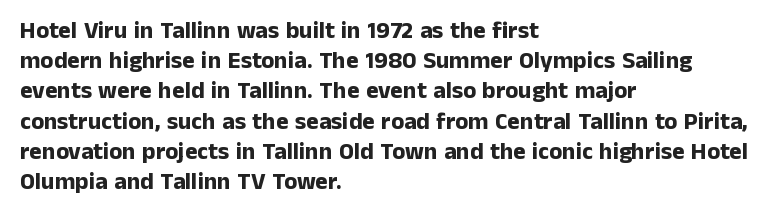
Q: Is the text bold? A: Yes.
Q: Is the text italic (slanted)? A: No, it is upright.
Q: Is the text underlined? A: No.
Q: How is the paragraph aligned? A: Left-aligned.
Q: Is the spacing between letters normal or unusually wide? A: Normal.
Q: Is the spacing between lines tight, normal or loose? A: Normal.
